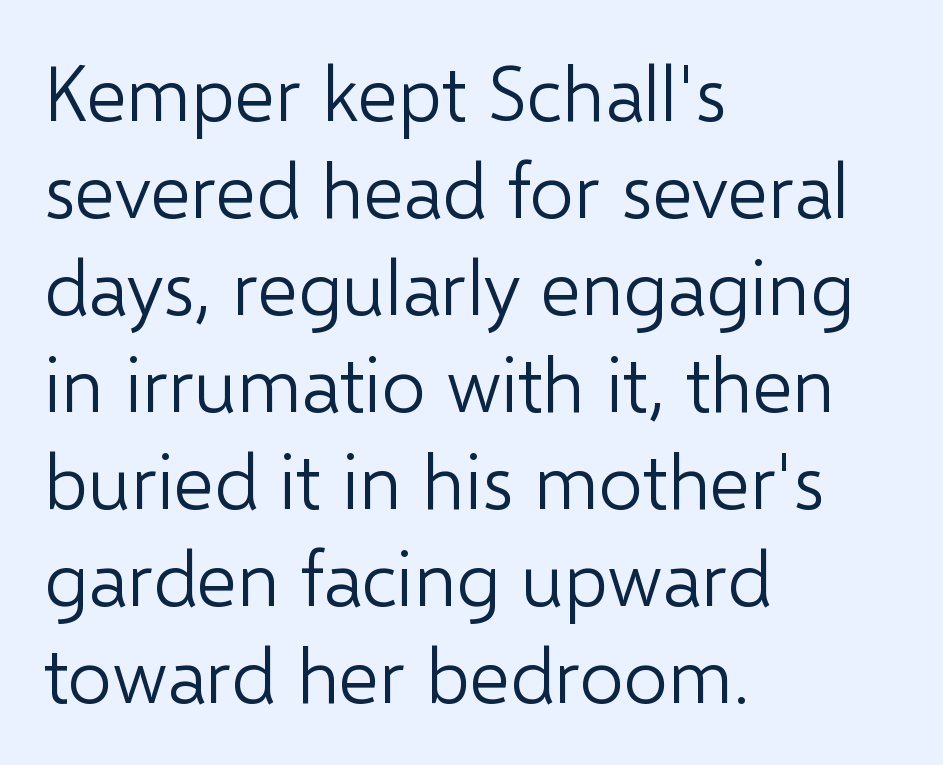
The image shows 77 px light sans-serif type, upright; set left-aligned, normal line spacing (1.26x), normal letter spacing, not underlined; low stroke contrast and a medium x-height.
